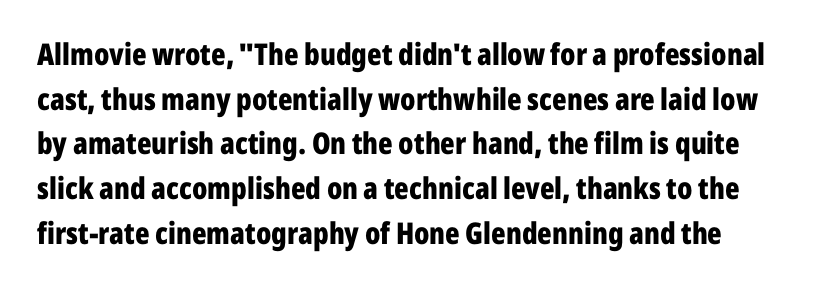
{"serif": "no", "italic": "no", "bold": "yes", "weight": "bold", "width": "condensed", "stroke_contrast": "low", "x_height": "medium", "monospaced": "no", "underline": "no", "line_spacing": "normal", "line_spacing_ratio": 1.49, "letter_spacing": "normal", "letter_spacing_em": 0.0, "glyph_px": 30}
